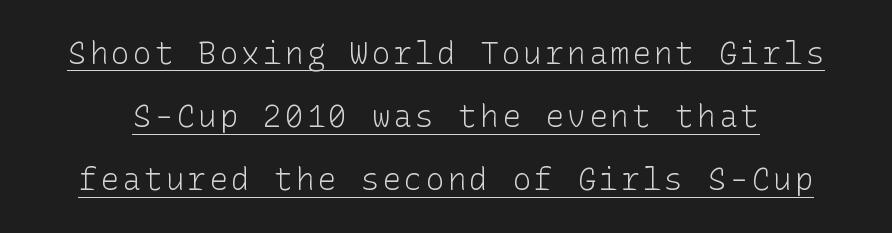
Stroke mass is kept to a normal reading level or below. Regarding serifs, this sample does without them. A rule runs beneath these lines of type. These lines were composed using upright roman letters. Leading is clearly above the norm, producing a sparse column.
